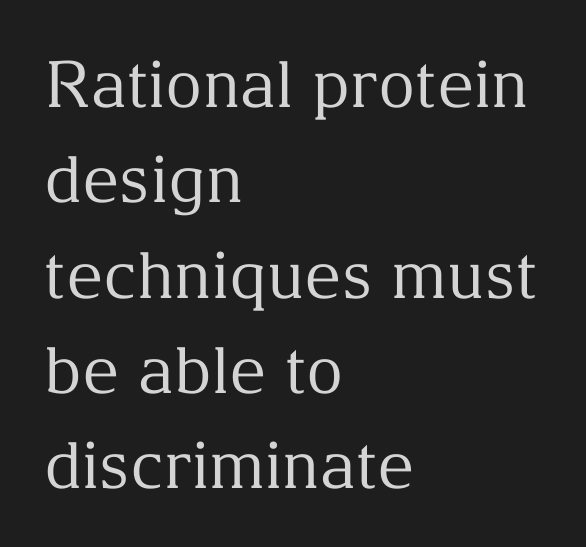
The image shows 64 px regular-weight serif type, upright; set left-aligned, normal line spacing (1.49x), normal letter spacing, not underlined; medium stroke contrast and a medium x-height.
